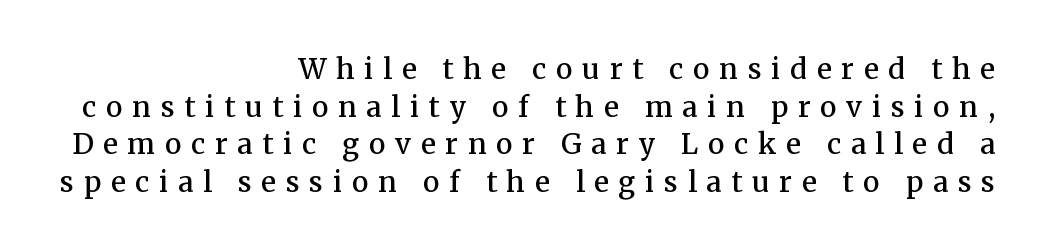
{"serif": "yes", "italic": "no", "bold": "semi", "weight": "semibold", "width": "normal", "stroke_contrast": "medium", "x_height": "medium", "monospaced": "no", "underline": "no", "align": "right", "line_spacing": "normal", "line_spacing_ratio": 1.34, "letter_spacing": "wide", "letter_spacing_em": 0.35, "glyph_px": 28}
